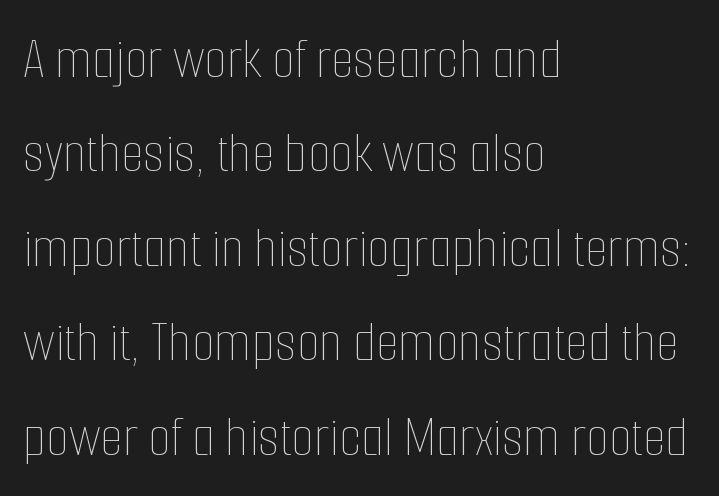
Every stem runs plumb, perpendicular to the baseline. The line texture is even and compact thanks to regular tracking. Only glyphs here, with clear space below each row. Baseline-to-baseline distance is the conventional proportion of letter height.
